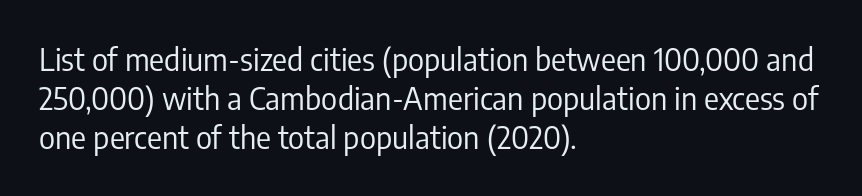
The image shows 31 px regular-weight, condensed sans-serif type, upright; set left-aligned, normal line spacing (1.26x), normal letter spacing, not underlined; low stroke contrast and a medium x-height.
